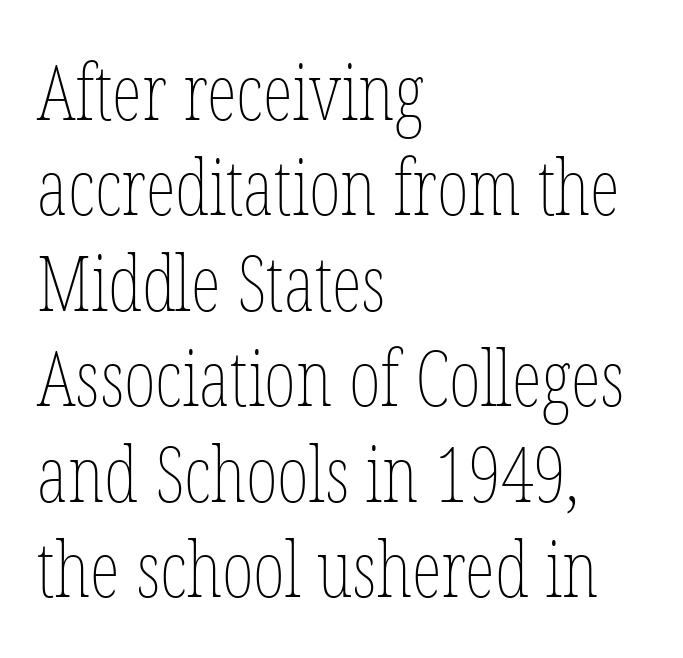
The image shows 77 px thin, condensed type, upright; set left-aligned, line spacing 1.24x, normal letter spacing, not underlined; low stroke contrast and a medium x-height.
